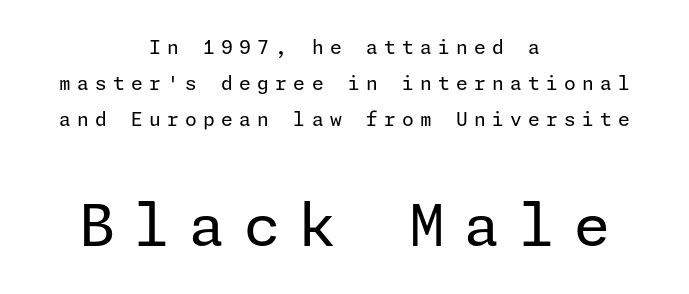
Vertically, the passage feels expansive, rows floating well apart. A student would notice the bottom passage is typeset larger than what precedes it. Each word looks stretched out because of the extra space between its letters. Short and long lines alike share a common midpoint. The designer went with a sans here, leaving each stem footless.
